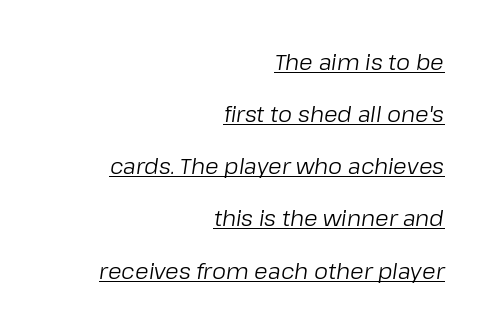
Baseline-to-baseline distance is far greater than the letter height. Posture: slanted. This reads as an unemphasized weight, regular at the heaviest. Inter-character spacing is left at the font's built-in metrics.
